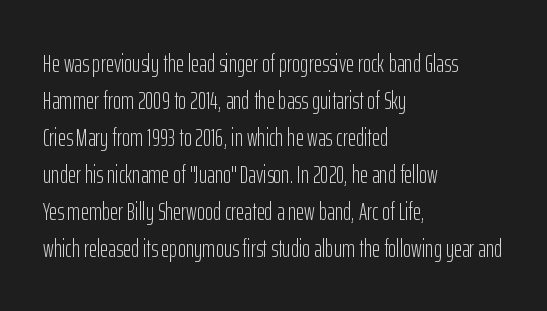
The image shows 25 px text type, upright; set left-aligned, normal line spacing (1.48x), normal letter spacing, not underlined.
